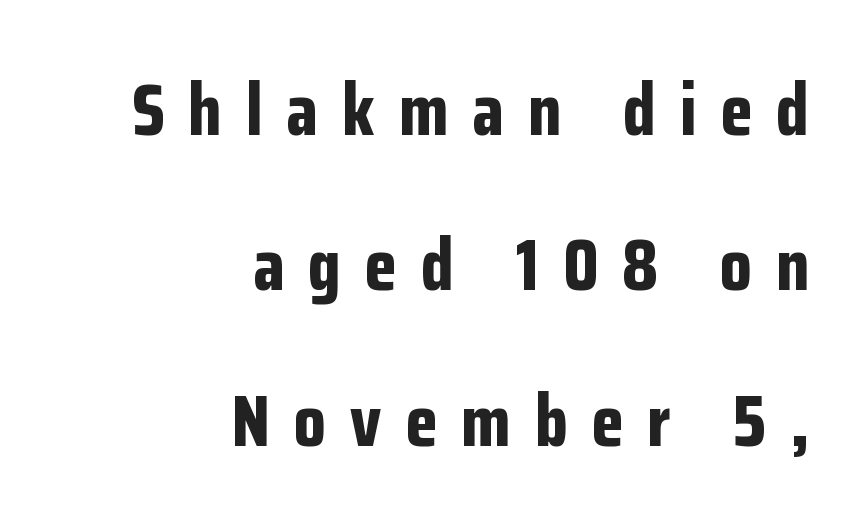
Q: Is the text bold? A: Yes.
Q: Is the text italic (slanted)? A: No, it is upright.
Q: Is the typeface a serif or a sans-serif typeface? A: Sans-serif.
Q: Is the text underlined? A: No.
Q: How is the paragraph aligned? A: Right-aligned.
Q: Is the spacing between letters normal or unusually wide? A: Unusually wide.
Q: Is the spacing between lines tight, normal or loose? A: Loose.
Q: Width (condensed, normal, or wide)? A: Condensed.
Q: Stroke contrast? A: Low.
Q: x-height? A: Medium.
Q: Monospaced? A: No.
